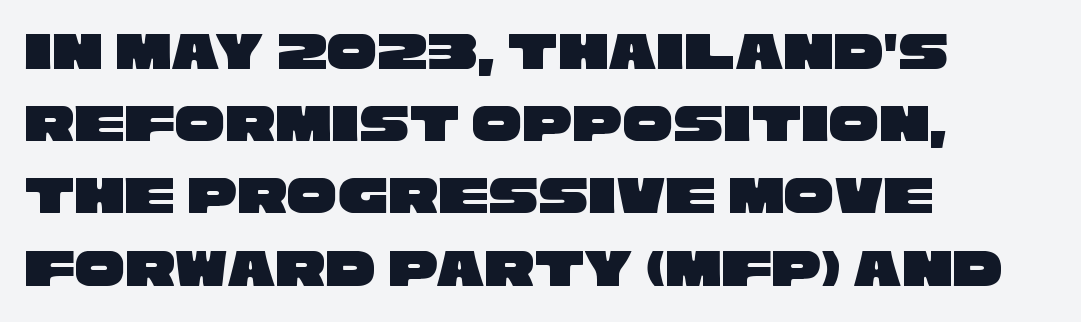
The image shows 56 px wide sans-serif type; set left-aligned, normal line spacing (1.29x), normal letter spacing, not underlined; low stroke contrast and a large x-height.
